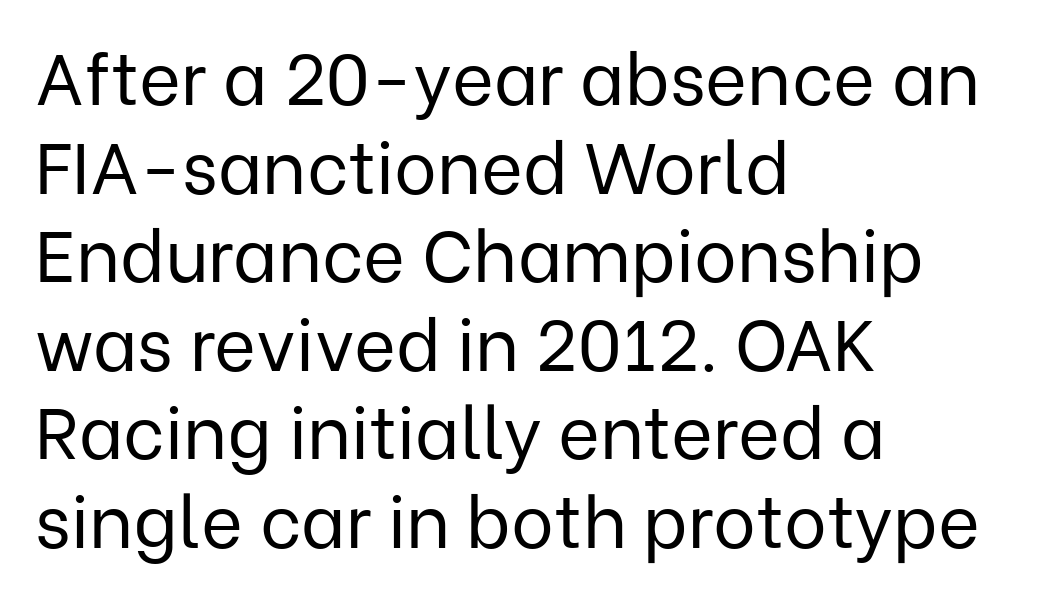
The rendering anchors every line to the left-hand side. You could not count columns in this text — the font is proportionally spaced. Tracking here is standard; glyphs follow each other at the usual distance. The cut favours lightness, reaching ordinary text weight at its darkest. Does the lettering tilt? It doesn't — this is upright. The glyphs are unaccompanied by any horizontal stroke below them.
